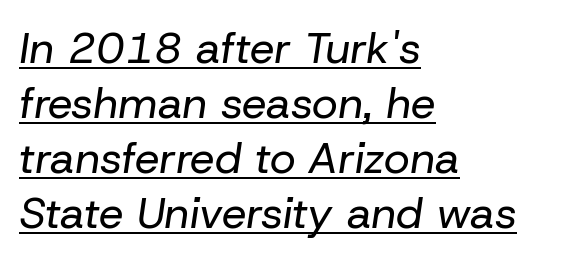
Q: Is the text bold? A: No.
Q: Is the text italic (slanted)? A: Yes, it leans right by about 8 degrees.
Q: Is the text underlined? A: Yes.
Q: How is the paragraph aligned? A: Left-aligned.
Q: Is the spacing between letters normal or unusually wide? A: Normal.
Q: Is the spacing between lines tight, normal or loose? A: Normal.
Q: Width (condensed, normal, or wide)? A: Normal.
Q: Stroke contrast? A: Low.
Q: x-height? A: Medium.
Q: Monospaced? A: No.
